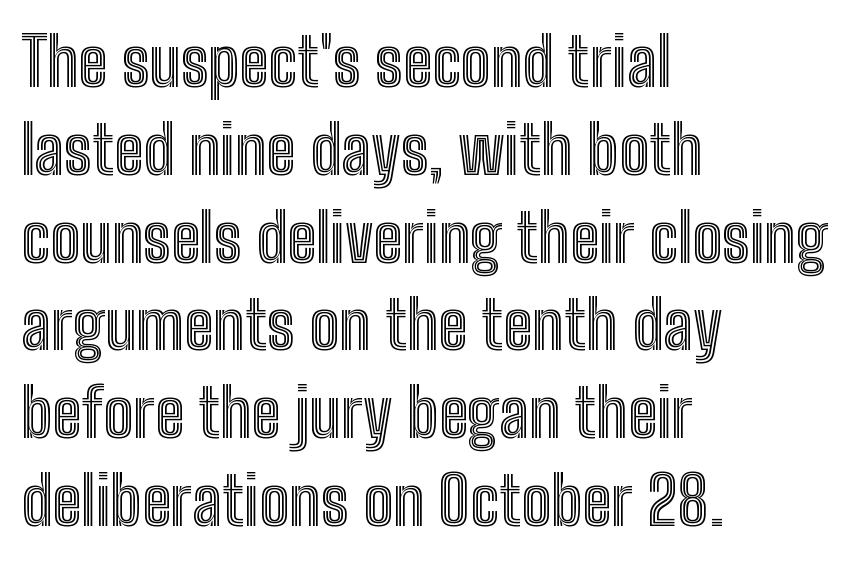
Q: Is the text italic (slanted)? A: No, it is upright.
Q: Is the text underlined? A: No.
Q: How is the paragraph aligned? A: Left-aligned.
Q: Is the spacing between letters normal or unusually wide? A: Normal.
Q: Is the spacing between lines tight, normal or loose? A: Normal.
Q: Width (condensed, normal, or wide)? A: Condensed.
Q: x-height? A: Medium.
Q: Monospaced? A: No.
